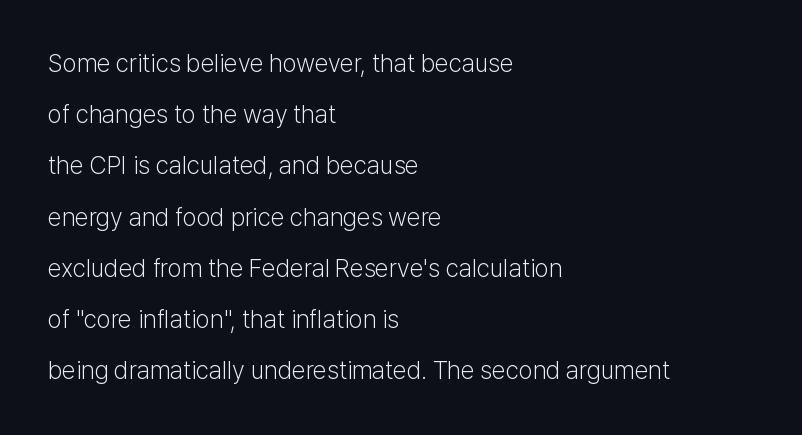
Q: Is the text bold? A: No.
Q: Is the text italic (slanted)? A: No, it is upright.
Q: Is the text underlined? A: No.
Q: How is the paragraph aligned? A: Left-aligned.
Q: Is the spacing between letters normal or unusually wide? A: Normal.
Q: Is the spacing between lines tight, normal or loose? A: Loose.
